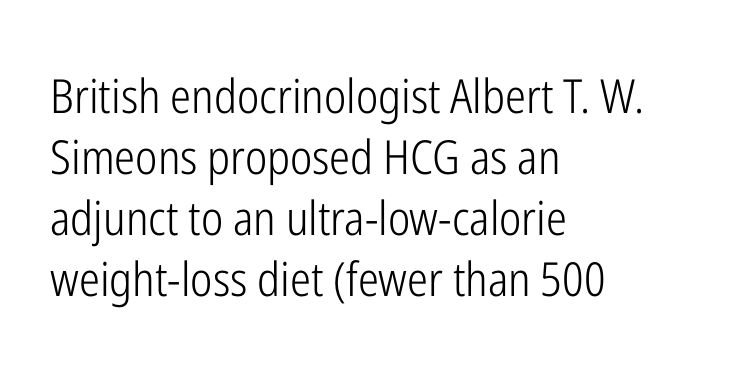
Nobody drew a line under any word here. The setting favours the left margin, as ordinary paragraphs usually do. A roman cut, with each character standing at attention. Here the designer chose a conventional face with non-uniform glyph widths. Is this a heavy cut? Hardly; it is regular or lighter.
